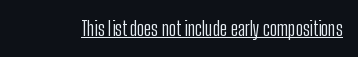
Q: Is the text bold? A: No.
Q: Is the text italic (slanted)? A: No, it is upright.
Q: Is the text underlined? A: Yes.
Q: Is the spacing between letters normal or unusually wide? A: Normal.
